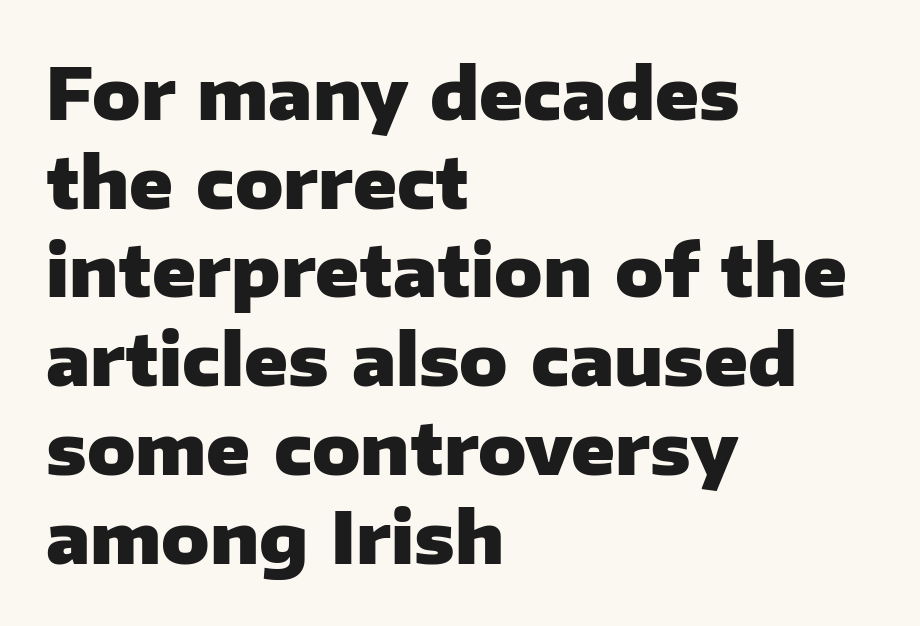
The image shows 71 px heavy sans-serif type, upright; set left-aligned, normal line spacing (1.25x), normal letter spacing, not underlined; low stroke contrast and a medium x-height.
